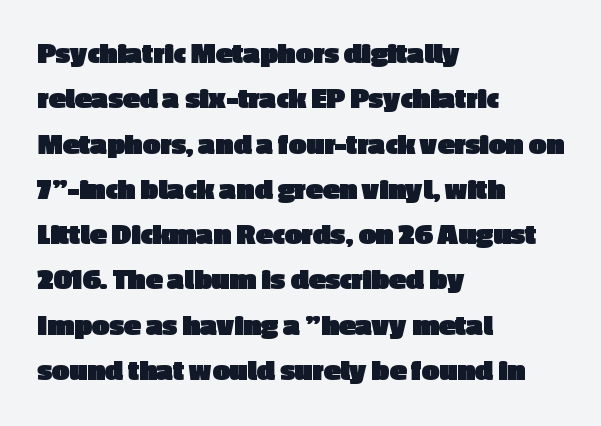
You can tell it's not italic because the verticals are truly vertical. The baseline area is clear. The rendering keeps characters at their native spacing. The rendering anchors every line to the left-hand side.
